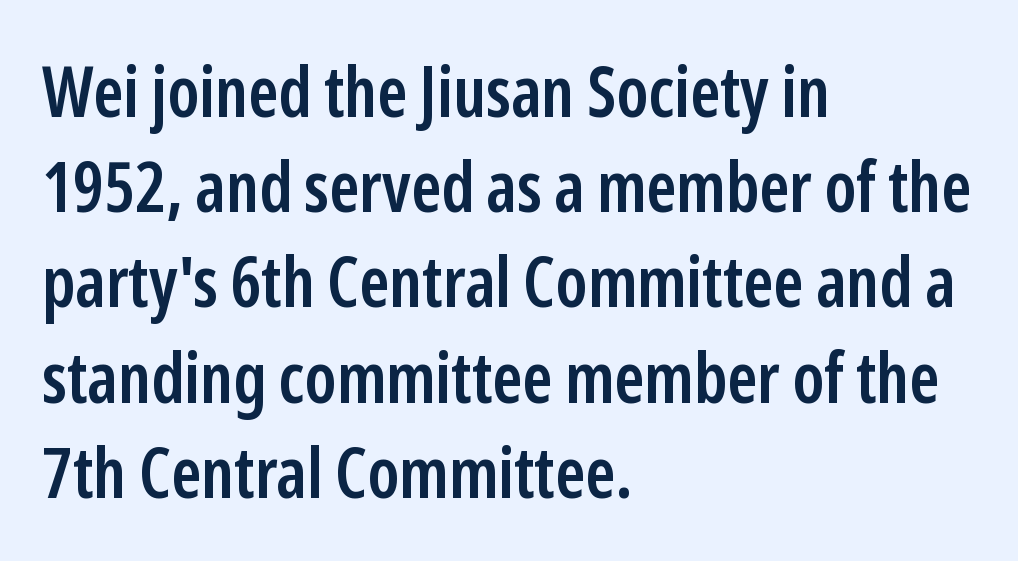
The image shows 70 px semibold, condensed sans-serif type, upright; set left-aligned, normal line spacing (1.36x), normal letter spacing, not underlined; low stroke contrast and a medium x-height.
